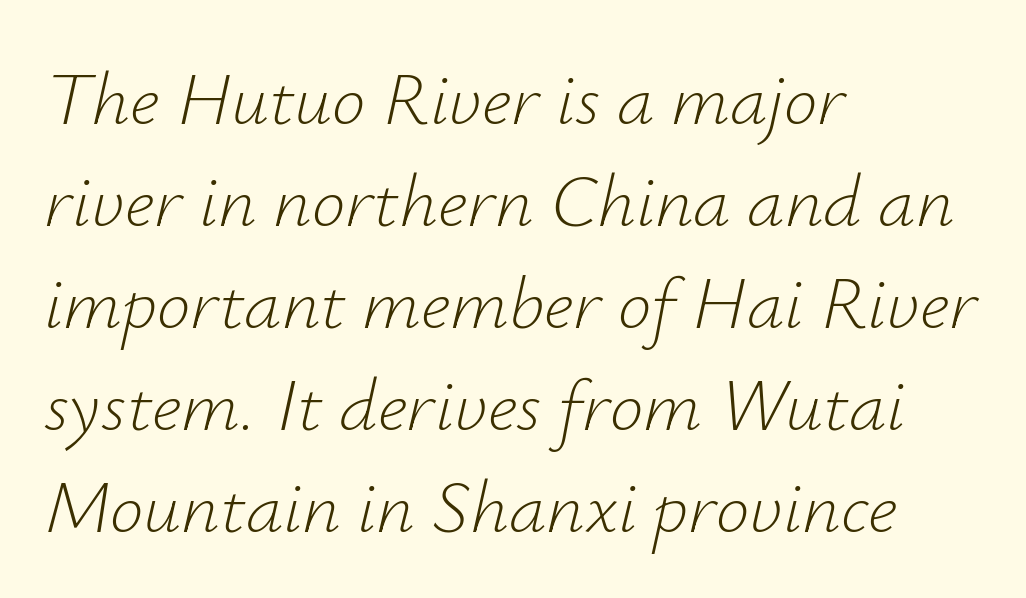
This is oblique type, the kind used for emphasis or titles. Characters follow at the spacing the type designer built in. One glance says typical: line gaps are just what's usual. Each letter keeps its own natural width here, so spacing adapts to shape.
